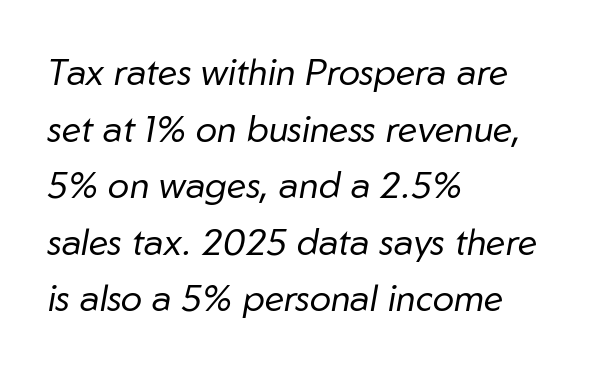
{"italic": "yes", "lean": "right", "slant_degrees": 10, "bold": "no", "weight": "regular", "width": "normal", "stroke_contrast": "low", "x_height": "medium", "monospaced": "no", "underline": "no", "align": "left", "line_spacing": "normal", "line_spacing_ratio": 1.57, "letter_spacing": "normal", "letter_spacing_em": 0.0, "glyph_px": 36}
